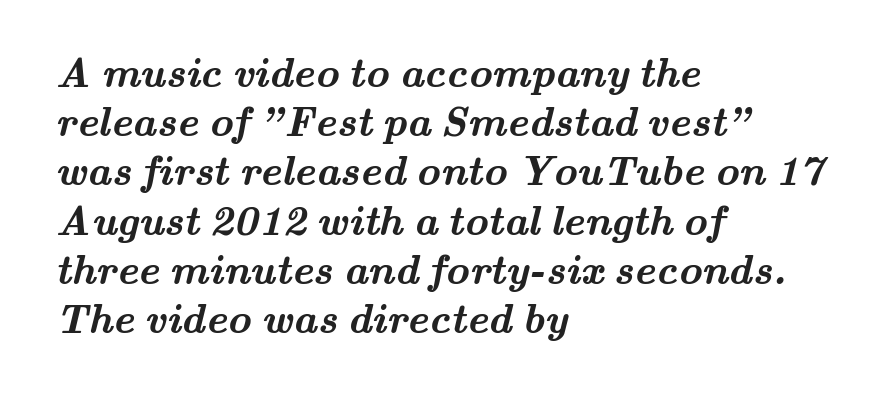
Q: Is the text bold? A: Yes.
Q: Is the typeface a serif or a sans-serif typeface? A: Serif.
Q: Is the text underlined? A: No.
Q: How is the paragraph aligned? A: Left-aligned.
Q: Is the spacing between letters normal or unusually wide? A: Normal.
Q: Width (condensed, normal, or wide)? A: Wide.
Q: Stroke contrast? A: Medium.
Q: x-height? A: Small.
Q: Monospaced? A: No.
